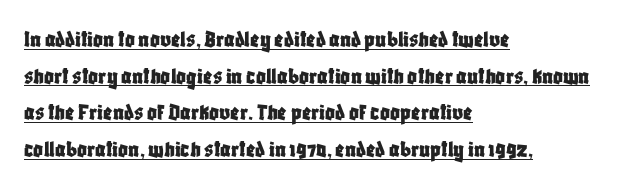
The image shows 24 px text type, upright; set left-aligned, normal line spacing (1.53x), normal letter spacing, underlined.
